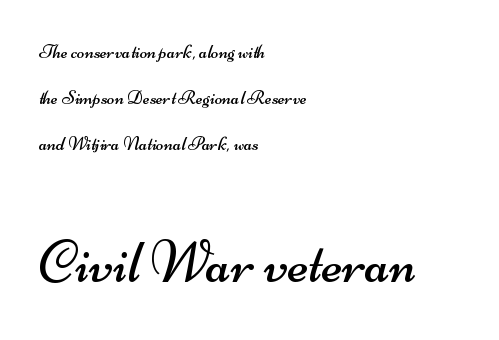
The letterforms sit shoulder to shoulder at normal distance. Stems and bowls with no extra thickness — not bold. Letterform terminals end flat and unadorned throughout the passage. Rows of type keep a wide berth in the vertical direction.
